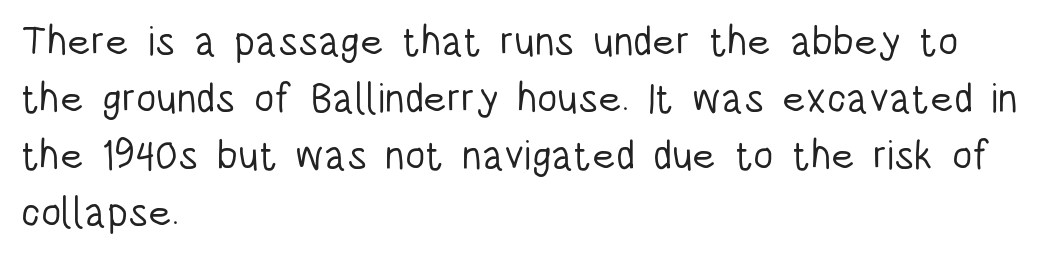
The image shows 41 px light, condensed sans-serif type, upright; set left-aligned, normal line spacing (1.39x), normal letter spacing, not underlined; low stroke contrast and a large x-height.
